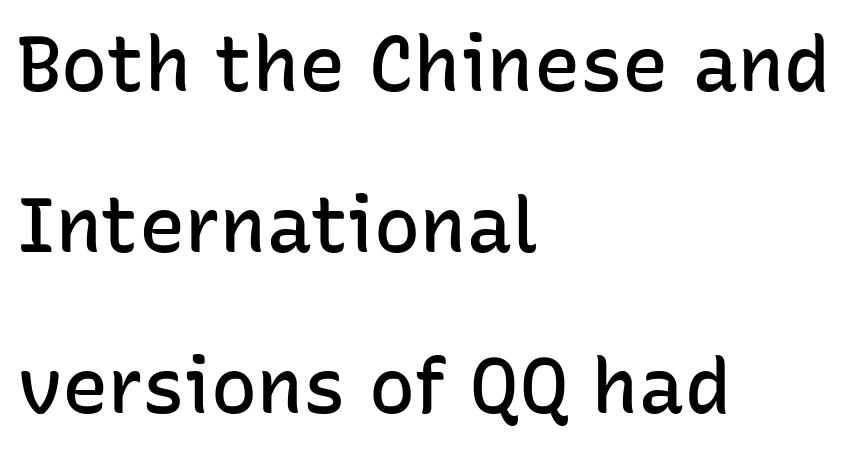
The image shows 77 px semibold sans-serif type, upright; set left-aligned, loose line spacing (2.09x), normal letter spacing, not underlined; low stroke contrast and a medium x-height.
